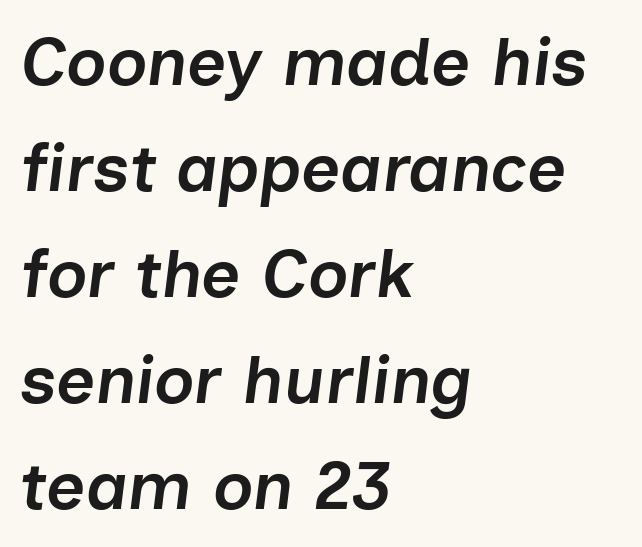
{"italic": "yes", "lean": "right", "slant_degrees": 7, "bold": "semi", "weight": "semibold", "width": "normal", "stroke_contrast": "low", "x_height": "medium", "monospaced": "no", "underline": "no", "align": "left", "line_spacing": "normal", "line_spacing_ratio": 1.56, "letter_spacing": "normal", "letter_spacing_em": 0.0, "glyph_px": 68}
